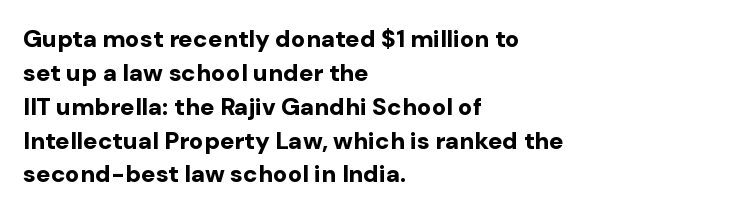
The image shows 24 px bold type, upright; set left-aligned, normal line spacing (1.41x), normal letter spacing, not underlined.
